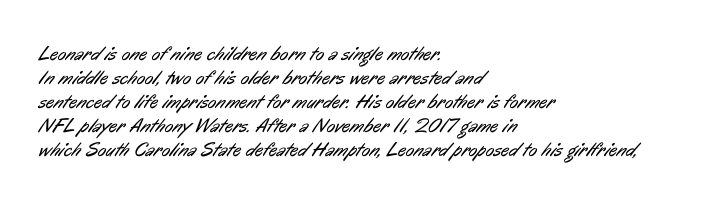
The image shows 20 px text type; set left-aligned, line spacing 1.2x, normal letter spacing, not underlined.
